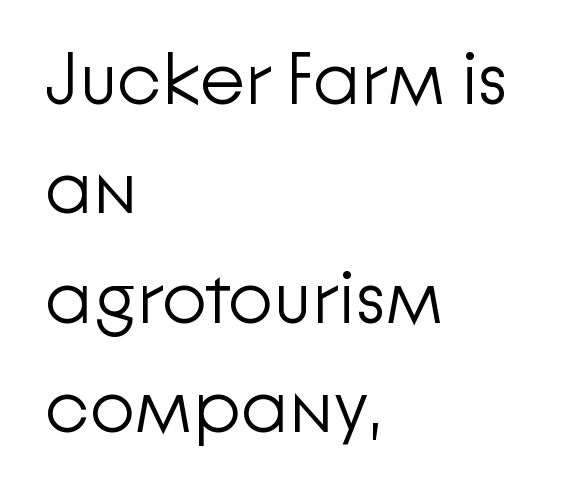
{"serif": "no", "italic": "no", "bold": "no", "weight": "light", "width": "normal", "stroke_contrast": "low", "x_height": "medium", "monospaced": "no", "underline": "no", "align": "left", "line_spacing": "normal", "line_spacing_ratio": 1.5, "letter_spacing": "normal", "letter_spacing_em": 0.0, "glyph_px": 73}
